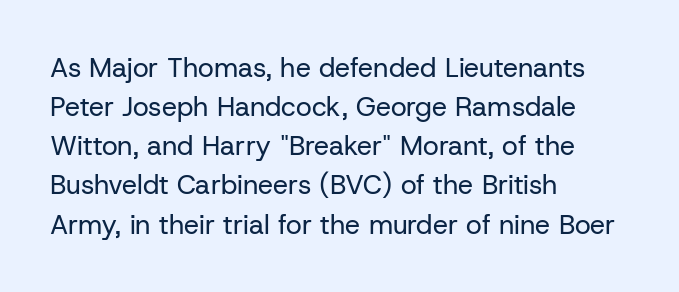
The image shows 27 px text type, upright; set left-aligned, normal line spacing (1.45x), normal letter spacing, not underlined.
